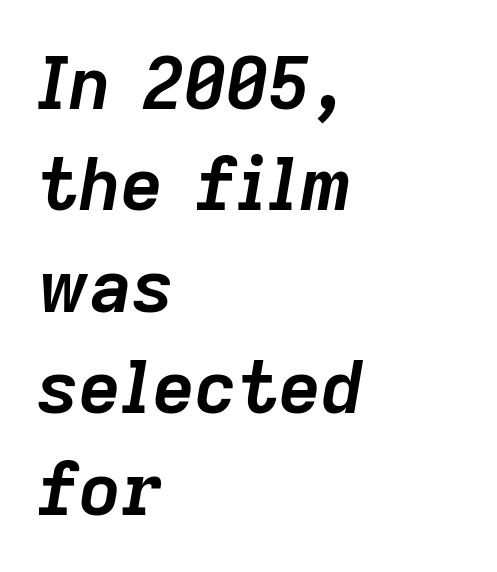
Q: Is the text bold? A: Yes.
Q: Is the text italic (slanted)? A: Yes, it leans right by about 9 degrees.
Q: Is the text underlined? A: No.
Q: How is the paragraph aligned? A: Left-aligned.
Q: Is the spacing between letters normal or unusually wide? A: Normal.
Q: Is the spacing between lines tight, normal or loose? A: Normal.
Q: Width (condensed, normal, or wide)? A: Normal.
Q: Stroke contrast? A: Low.
Q: x-height? A: Medium.
Q: Monospaced? A: No.
